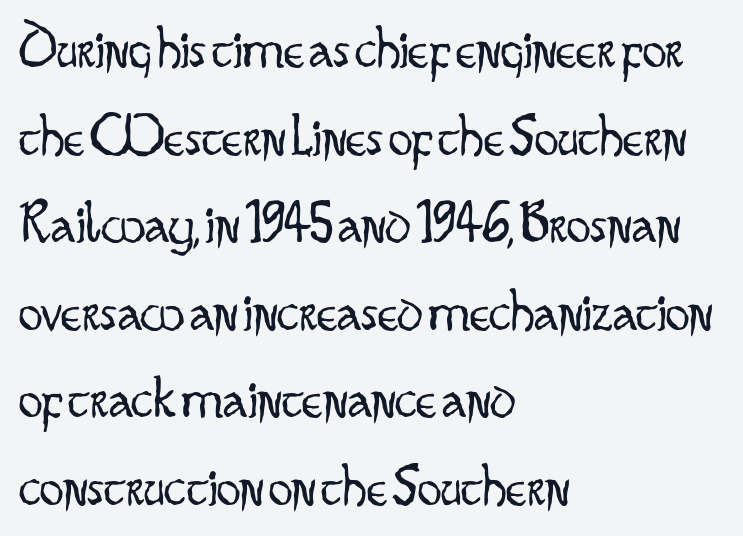
Letters have the restrained weight of plain body copy at most. Leftover space on each line is placed entirely after the last word. The passage shown is typed in a proportional face where columns would drift. Is there any slant? The stems are plumb.
